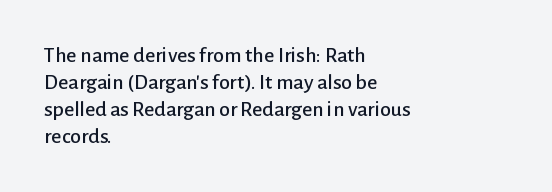
{"italic": "no", "underline": "no", "align": "left", "line_spacing_ratio": 1.22, "letter_spacing": "normal", "letter_spacing_em": 0.0, "glyph_px": 22}
